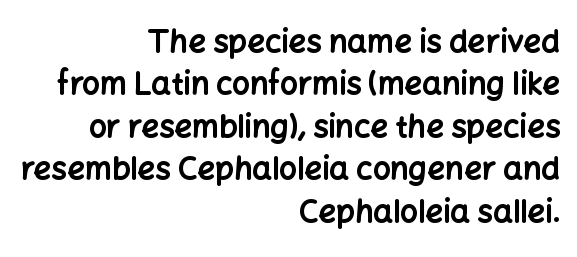
Q: Is the text bold? A: Yes.
Q: Is the text italic (slanted)? A: No, it is upright.
Q: Is the typeface a serif or a sans-serif typeface? A: Sans-serif.
Q: Is the text underlined? A: No.
Q: How is the paragraph aligned? A: Right-aligned.
Q: Is the spacing between letters normal or unusually wide? A: Normal.
Q: Is the spacing between lines tight, normal or loose? A: Normal.
Q: Width (condensed, normal, or wide)? A: Normal.
Q: Stroke contrast? A: Low.
Q: x-height? A: Medium.
Q: Monospaced? A: No.
